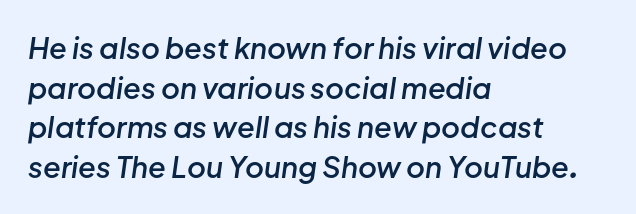
The image shows 29 px semibold type, italic (leaning right); set left-aligned, normal line spacing (1.37x), normal letter spacing, not underlined; low stroke contrast and a medium x-height.
